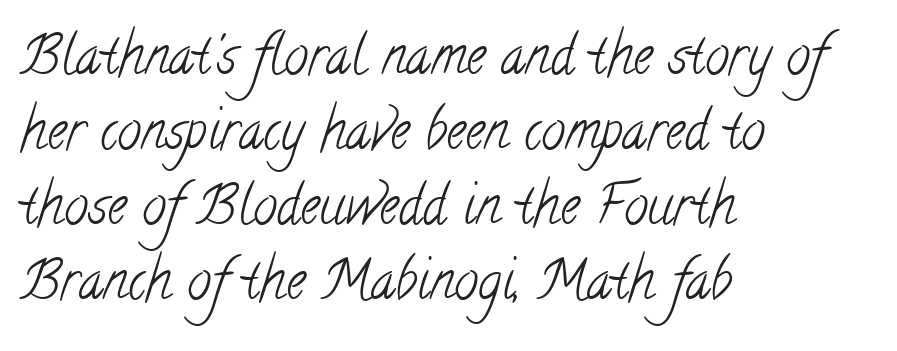
Q: Is the text bold? A: No.
Q: Is the text underlined? A: No.
Q: How is the paragraph aligned? A: Left-aligned.
Q: Is the spacing between letters normal or unusually wide? A: Normal.
Q: Is the spacing between lines tight, normal or loose? A: Normal.
Q: Width (condensed, normal, or wide)? A: Condensed.
Q: Stroke contrast? A: Low.
Q: x-height? A: Small.
Q: Monospaced? A: No.
